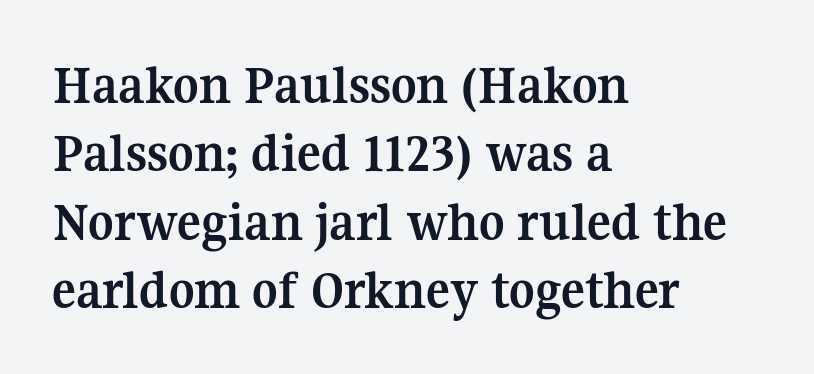
{"serif": "yes", "italic": "no", "bold": "yes", "weight": "semibold", "width": "normal", "stroke_contrast": "medium", "x_height": "medium", "monospaced": "no", "underline": "no", "align": "left", "line_spacing_ratio": 1.22, "letter_spacing": "normal", "letter_spacing_em": 0.0, "glyph_px": 56}
